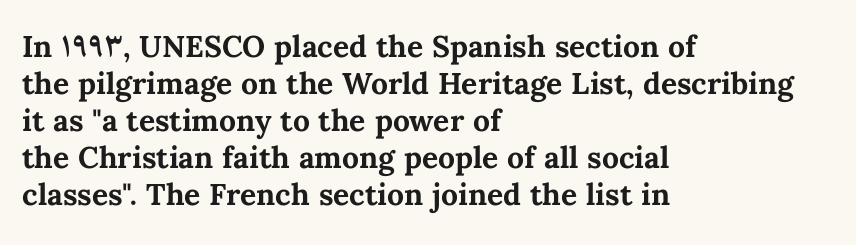
{"italic": "no", "bold": "yes", "weight": "bold", "width": "normal", "stroke_contrast": "medium", "x_height": "medium", "monospaced": "no", "underline": "no", "align": "left", "line_spacing_ratio": 1.23, "letter_spacing": "normal", "letter_spacing_em": 0.0, "glyph_px": 30}
